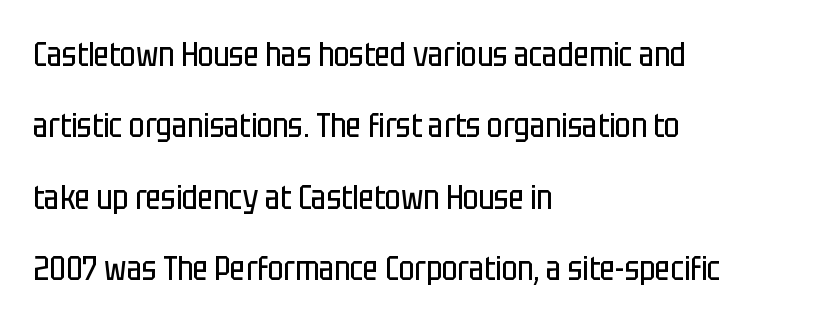
{"serif": "no", "italic": "no", "bold": "no", "weight": "regular", "width": "condensed", "stroke_contrast": "low", "x_height": "large", "monospaced": "no", "underline": "no", "align": "left", "line_spacing": "loose", "line_spacing_ratio": 2.16, "letter_spacing": "normal", "letter_spacing_em": 0.0, "glyph_px": 33}
